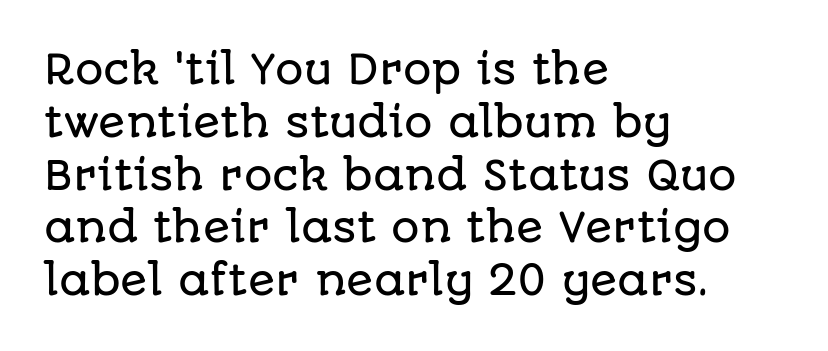
Is there any slant? The stems are plumb. The lines in this sample share a left origin and differ only in where they stop. The line texture is even and compact thanks to regular tracking. Check where the strokes stop: nothing finishes them off — pure sans. The face used here is proportionally spaced, like ordinary book or web type. If you measured baseline to baseline, you'd find a middling distance.
